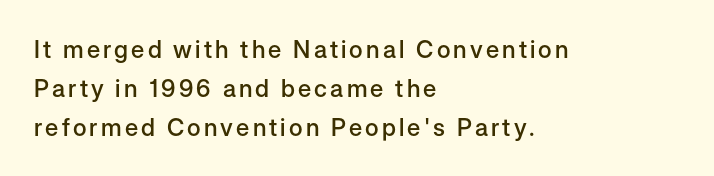
The image shows 24 px text type, upright; set left-aligned, normal line spacing (1.62x), not underlined.
